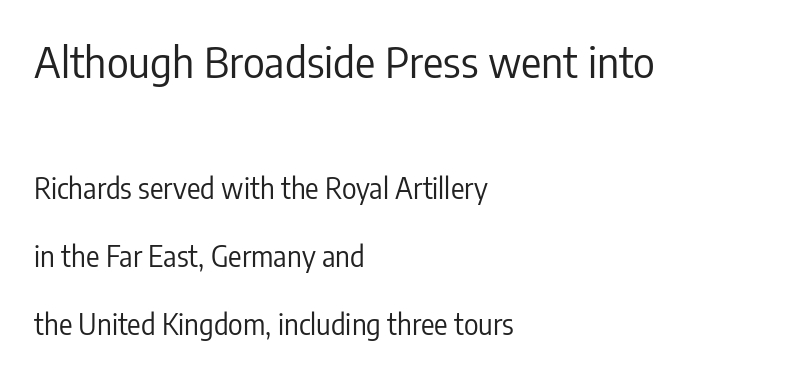
Q: Is the text bold? A: No.
Q: Is the text italic (slanted)? A: No, it is upright.
Q: Is the typeface a serif or a sans-serif typeface? A: Sans-serif.
Q: Is the text underlined? A: No.
Q: How is the paragraph aligned? A: Left-aligned.
Q: Is the spacing between letters normal or unusually wide? A: Normal.
Q: Is the spacing between lines tight, normal or loose? A: Loose.
Q: Which block of text is set in a larger size, the first (top) or the second (bottom)? A: The first (top) one.
Q: Width (condensed, normal, or wide)? A: Condensed.
Q: Stroke contrast? A: Low.
Q: x-height? A: Medium.
Q: Monospaced? A: No.
